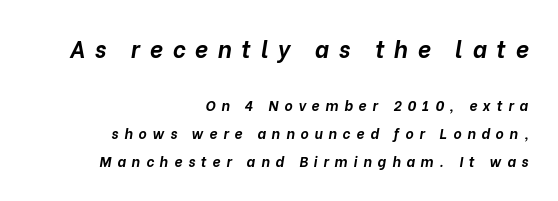
Compared with typical body copy, the letter spacing here is much looser. If you squint, the top block still reads clearly — it's the larger of the two. The block of text is sparse from top to bottom, with ample space between rows. The area under the type is left untouched. The lines are quadded right. The passage shown leans; its letterforms are oblique.
